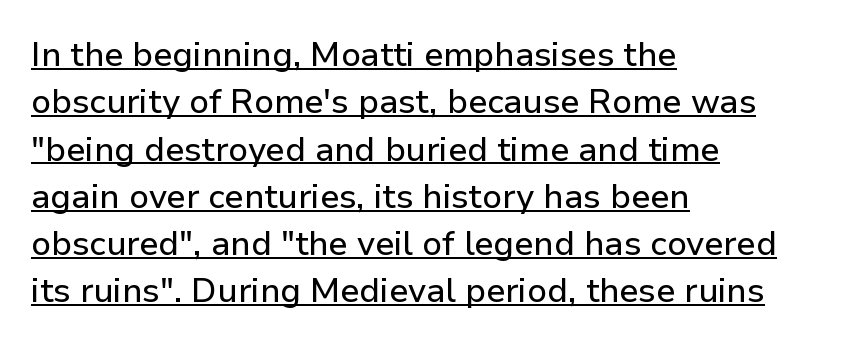
The image shows 34 px sans-serif type, upright; set left-aligned, normal line spacing (1.39x), normal letter spacing, underlined; low stroke contrast and a medium x-height.
